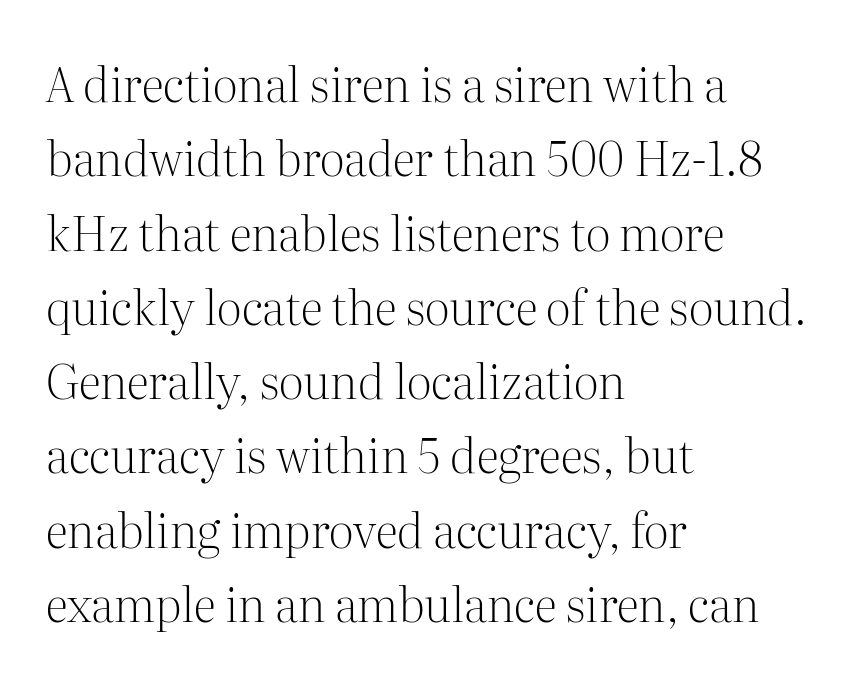
Q: Is the text bold? A: No.
Q: Is the text italic (slanted)? A: No, it is upright.
Q: Is the typeface a serif or a sans-serif typeface? A: Serif.
Q: Is the text underlined? A: No.
Q: How is the paragraph aligned? A: Left-aligned.
Q: Is the spacing between letters normal or unusually wide? A: Normal.
Q: Is the spacing between lines tight, normal or loose? A: Normal.
Q: Width (condensed, normal, or wide)? A: Normal.
Q: Stroke contrast? A: Medium.
Q: x-height? A: Medium.
Q: Monospaced? A: No.
